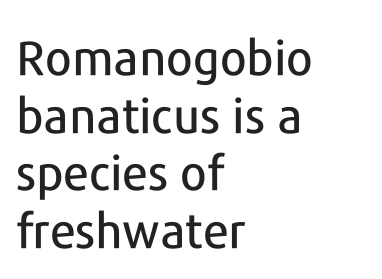
Stroke terminals: plain, sans-serif. This sample has the flowing, uneven cadence of proportional lettering. This is the regular roman posture of the typeface. How are the letters spaced? Ordinarily, with no added tracking.
